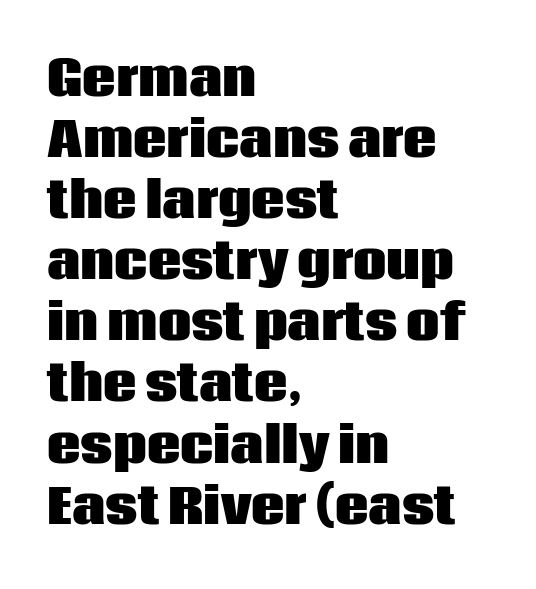
Q: Is the text bold? A: Yes.
Q: Is the text italic (slanted)? A: No, it is upright.
Q: Is the typeface a serif or a sans-serif typeface? A: Sans-serif.
Q: Is the text underlined? A: No.
Q: How is the paragraph aligned? A: Left-aligned.
Q: Is the spacing between letters normal or unusually wide? A: Normal.
Q: Is the spacing between lines tight, normal or loose? A: Normal.
Q: Width (condensed, normal, or wide)? A: Normal.
Q: Stroke contrast? A: Low.
Q: x-height? A: Large.
Q: Monospaced? A: No.
